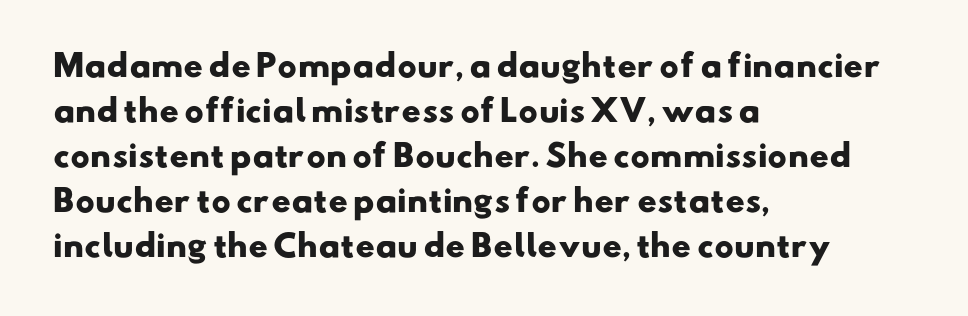
Q: Is the text bold? A: Yes.
Q: Is the typeface a serif or a sans-serif typeface? A: Sans-serif.
Q: Is the text underlined? A: No.
Q: How is the paragraph aligned? A: Left-aligned.
Q: Is the spacing between letters normal or unusually wide? A: Normal.
Q: Is the spacing between lines tight, normal or loose? A: Normal.
Q: Width (condensed, normal, or wide)? A: Wide.
Q: Stroke contrast? A: Low.
Q: x-height? A: Small.
Q: Monospaced? A: No.
